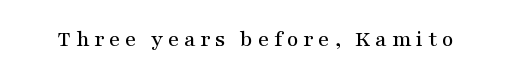
Observe the wide spacing: letters keep a clear distance from each other. This rendering features lettering with no underline. This is roman type, the default non-slanted kind.
